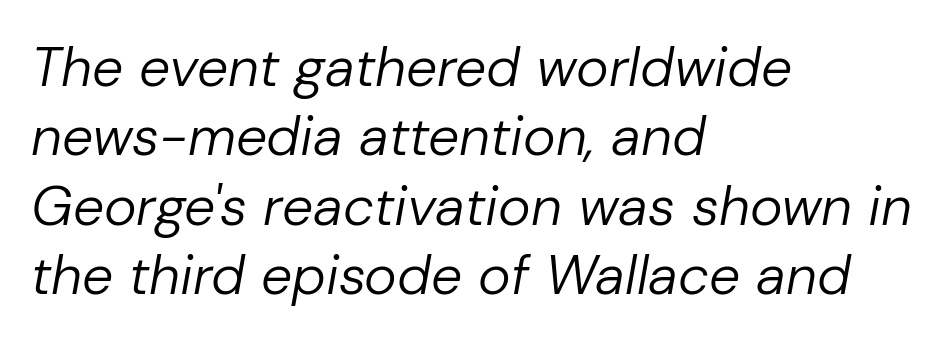
Lines of text with bare space underneath. Italic? Definitely — the glyphs are oblique. A typesetter would call this zero additional tracking. The block of text has a typical density, with ordinary space between rows. A student would call this left alignment; a typographer would say flush left, rag right. The font sits on the lighter half of the weight spectrum, regular included.
